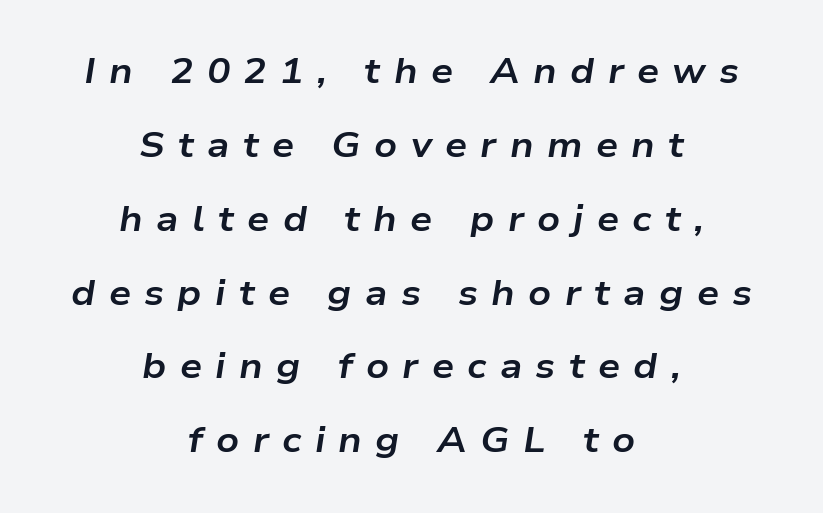
A great deal of white space separates one row of letters from the next. These lines were composed using italics. The type is letterspaced generously, with wide tracking. As a designer I'd log this as weight 700, bold.
